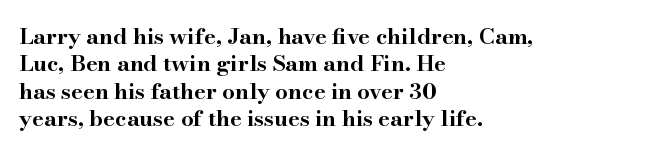
Q: Is the text bold? A: Yes.
Q: Is the text italic (slanted)? A: No, it is upright.
Q: Is the text underlined? A: No.
Q: How is the paragraph aligned? A: Left-aligned.
Q: Is the spacing between letters normal or unusually wide? A: Normal.
